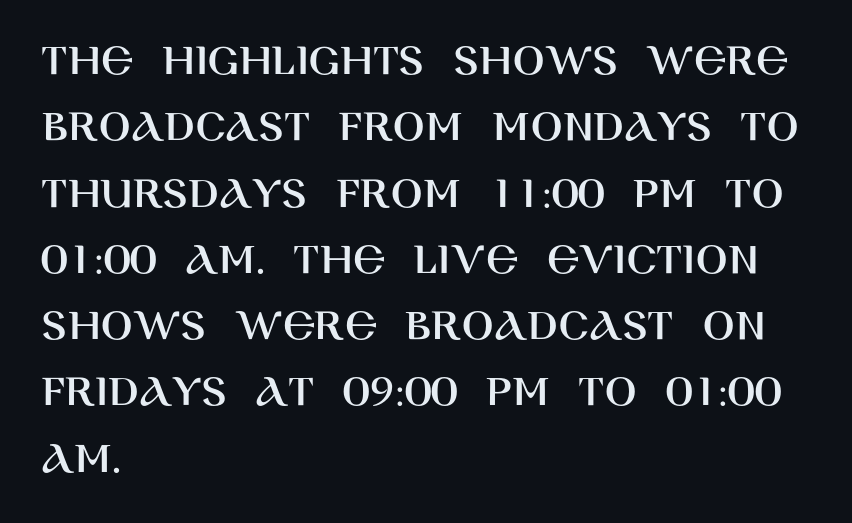
{"serif": "no", "italic": "no", "width": "normal", "stroke_contrast": "high", "x_height": "large", "monospaced": "no", "underline": "no", "align": "left", "line_spacing": "normal", "line_spacing_ratio": 1.41, "letter_spacing": "normal", "letter_spacing_em": 0.0, "glyph_px": 47}
